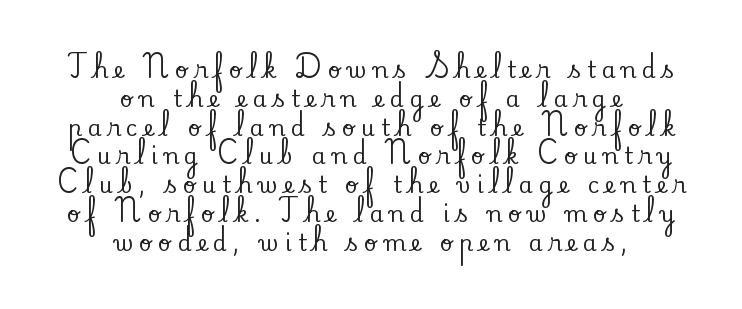
{"italic": "no", "underline": "no", "align": "center", "line_spacing": "normal", "line_spacing_ratio": 1.31, "letter_spacing": "wide", "letter_spacing_em": 0.28, "glyph_px": 22}
